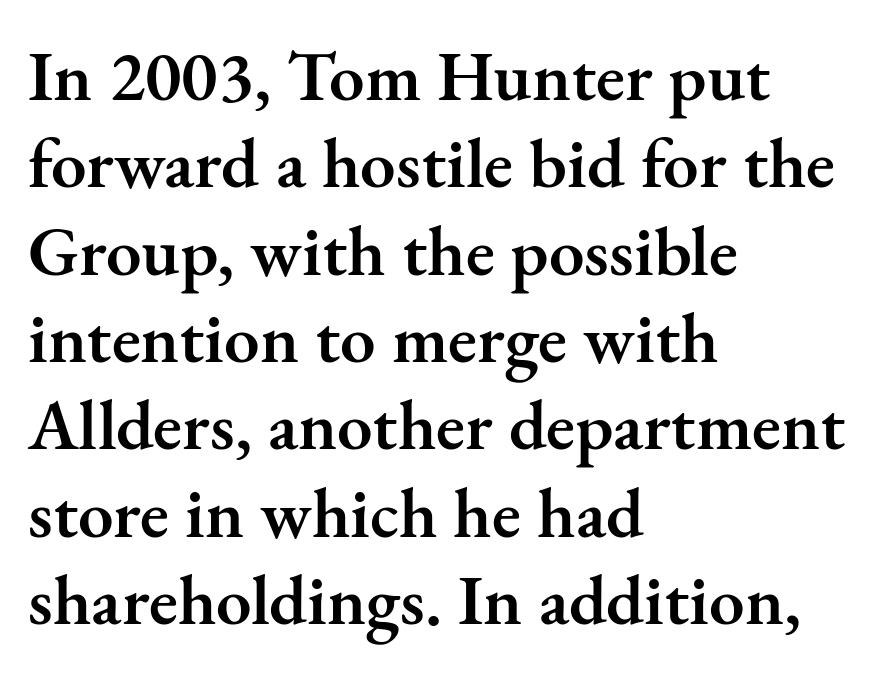
Q: Is the text bold? A: Semi-bold.
Q: Is the text italic (slanted)? A: No, it is upright.
Q: Is the typeface a serif or a sans-serif typeface? A: Serif.
Q: Is the text underlined? A: No.
Q: How is the paragraph aligned? A: Left-aligned.
Q: Is the spacing between letters normal or unusually wide? A: Normal.
Q: Width (condensed, normal, or wide)? A: Normal.
Q: Stroke contrast? A: Medium.
Q: x-height? A: Small.
Q: Monospaced? A: No.
